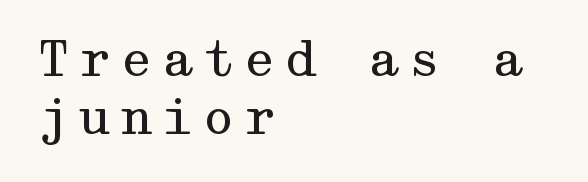
The image shows 48 px regular-weight, wide serif type, upright; set left-aligned, line spacing 1.21x, not underlined; medium stroke contrast and a medium x-height.
